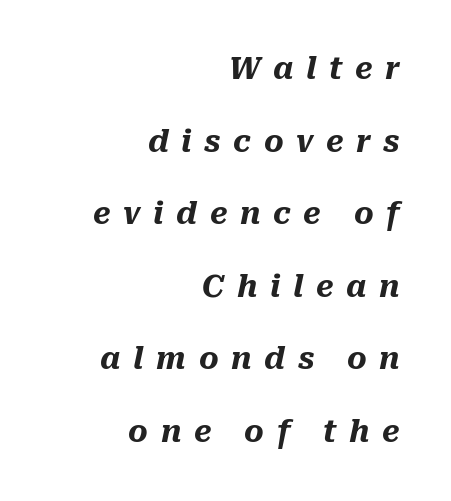
Q: Is the text bold? A: Yes.
Q: Is the text italic (slanted)? A: Yes, it leans right by about 10 degrees.
Q: Is the text underlined? A: No.
Q: How is the paragraph aligned? A: Right-aligned.
Q: Is the spacing between letters normal or unusually wide? A: Unusually wide.
Q: Is the spacing between lines tight, normal or loose? A: Loose.
Q: Width (condensed, normal, or wide)? A: Normal.
Q: Stroke contrast? A: Medium.
Q: x-height? A: Medium.
Q: Monospaced? A: No.
